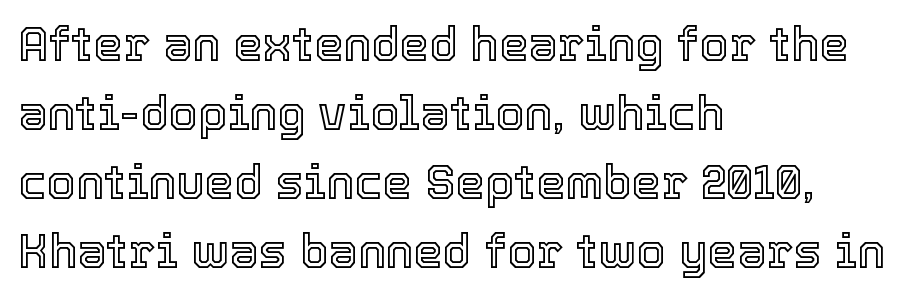
{"italic": "no", "width": "normal", "x_height": "medium", "monospaced": "no", "underline": "no", "align": "left", "line_spacing": "normal", "line_spacing_ratio": 1.47, "letter_spacing": "normal", "letter_spacing_em": 0.0, "glyph_px": 47}
